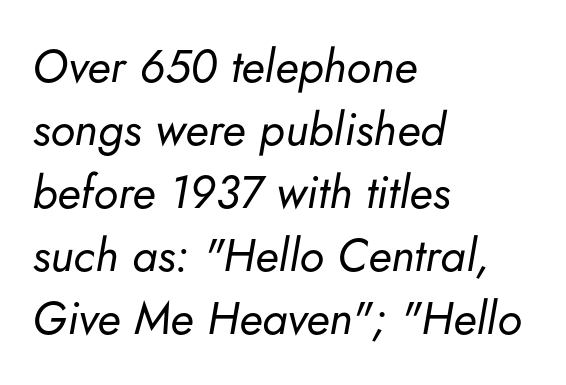
Stroke mass is kept to a normal reading level or below. Lines of text with bare space underneath. Tall strokes in this sample are angled rather than plumb. Is this a fixed-width face? No — the glyphs have proportional, varying widths. Line beginnings align vertically; line endings do not. Honestly, the row spacing looks completely unremarkable.
